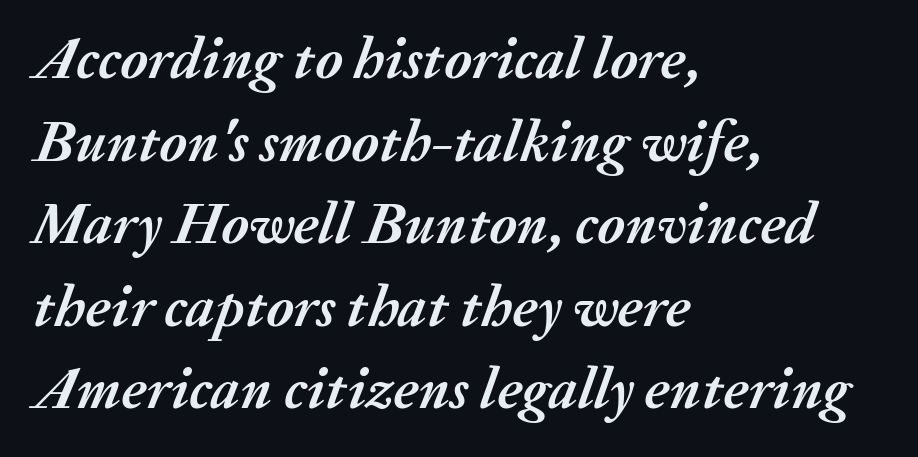
Q: Is the text bold? A: Yes.
Q: Is the text italic (slanted)? A: Yes, it leans right by about 20 degrees.
Q: Is the text underlined? A: No.
Q: How is the paragraph aligned? A: Left-aligned.
Q: Is the spacing between letters normal or unusually wide? A: Normal.
Q: Is the spacing between lines tight, normal or loose? A: Normal.
Q: Width (condensed, normal, or wide)? A: Normal.
Q: Stroke contrast? A: Medium.
Q: x-height? A: Medium.
Q: Monospaced? A: No.
